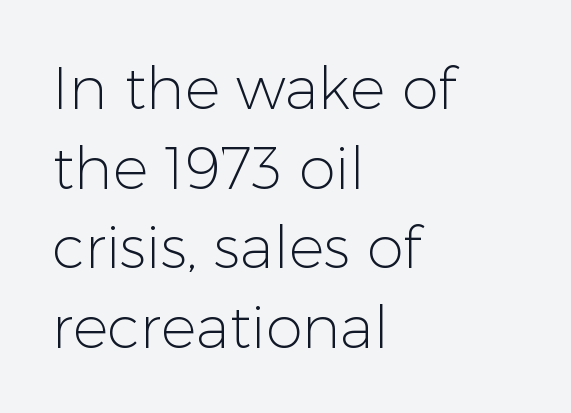
Q: Is the text bold? A: No.
Q: Is the text italic (slanted)? A: No, it is upright.
Q: Is the typeface a serif or a sans-serif typeface? A: Sans-serif.
Q: Is the text underlined? A: No.
Q: How is the paragraph aligned? A: Left-aligned.
Q: Is the spacing between letters normal or unusually wide? A: Normal.
Q: Is the spacing between lines tight, normal or loose? A: Normal.
Q: Width (condensed, normal, or wide)? A: Normal.
Q: Stroke contrast? A: Low.
Q: x-height? A: Medium.
Q: Monospaced? A: No.
